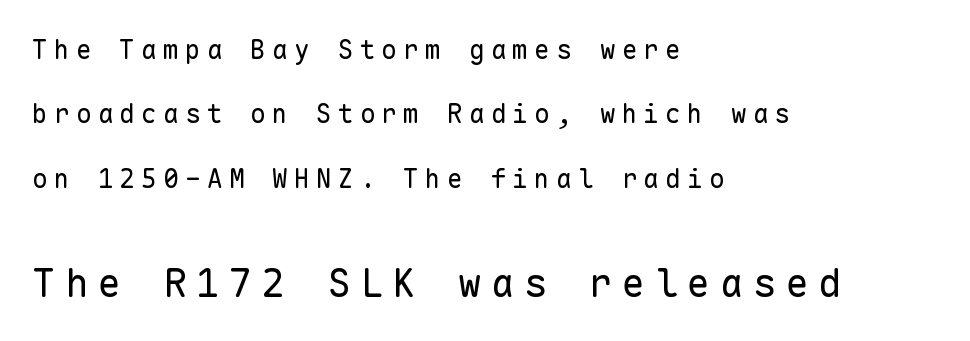
{"serif": "no", "italic": "no", "bold": "no", "weight": "regular", "width": "normal", "stroke_contrast": "low", "x_height": "medium", "monospaced": "yes", "underline": "no", "align": "left", "line_spacing": "loose", "line_spacing_ratio": 2.48, "letter_spacing": "wide", "letter_spacing_em": 0.24, "larger_block": "second", "size_ratio": 1.5, "glyph_px": 39}
